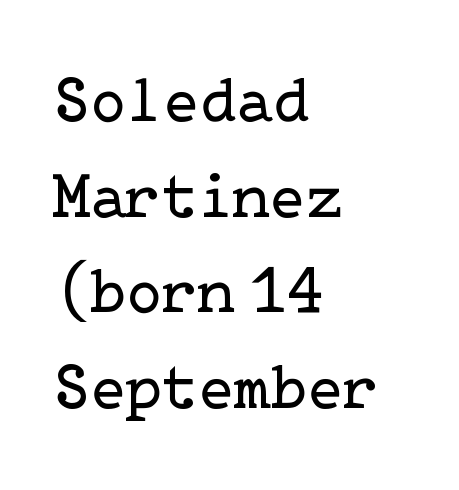
Q: Is the text bold? A: No.
Q: Is the text italic (slanted)? A: No, it is upright.
Q: Is the typeface a serif or a sans-serif typeface? A: Serif.
Q: Is the text underlined? A: No.
Q: How is the paragraph aligned? A: Left-aligned.
Q: Is the spacing between letters normal or unusually wide? A: Normal.
Q: Is the spacing between lines tight, normal or loose? A: Normal.
Q: Width (condensed, normal, or wide)? A: Normal.
Q: Stroke contrast? A: Low.
Q: x-height? A: Medium.
